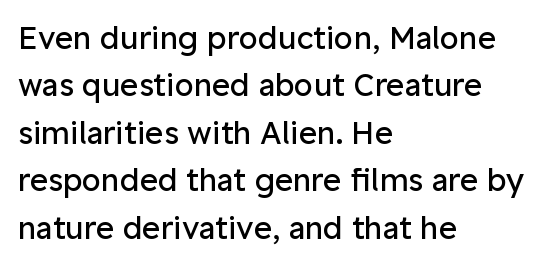
{"serif": "no", "italic": "no", "bold": "no", "weight": "regular", "width": "normal", "stroke_contrast": "low", "x_height": "medium", "monospaced": "no", "underline": "no", "align": "left", "line_spacing": "normal", "line_spacing_ratio": 1.53, "letter_spacing": "normal", "letter_spacing_em": 0.0, "glyph_px": 31}
